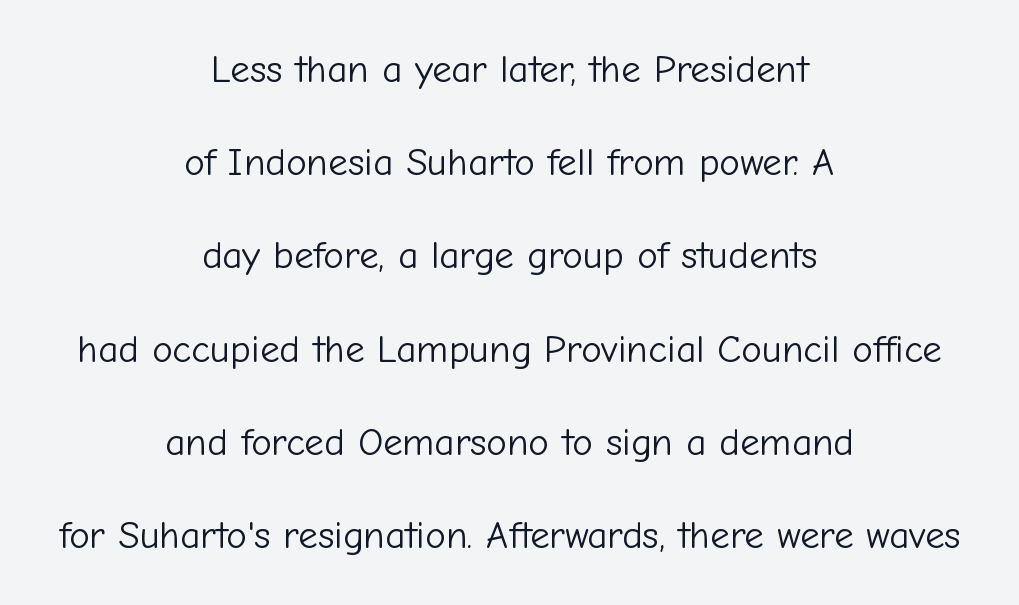
The image shows 39 px light sans-serif type, upright; set centered, loose line spacing (2.39x), normal letter spacing, not underlined; low stroke contrast and a medium x-height.
